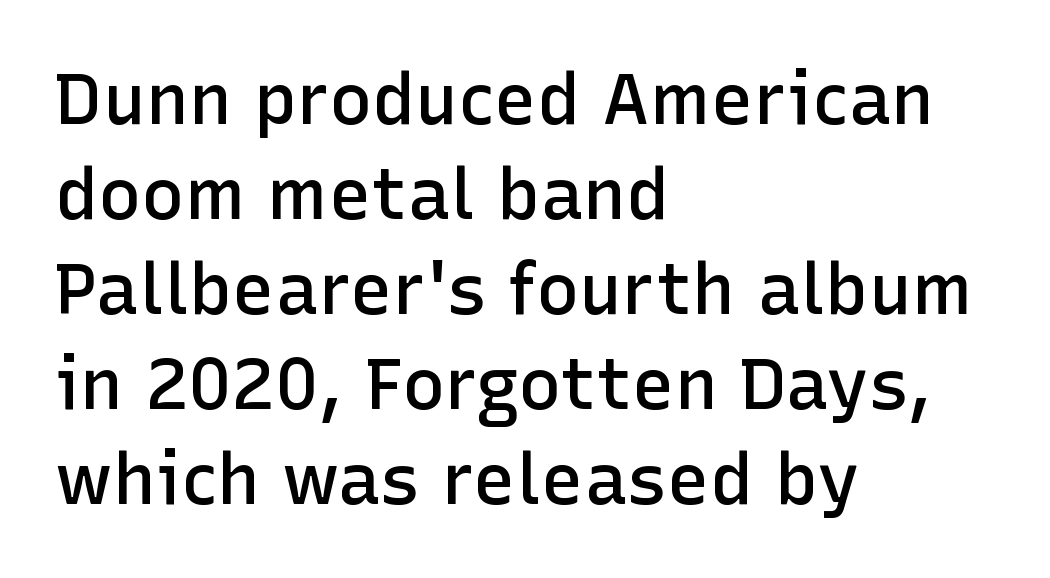
Here the designer chose a conventional face with non-uniform glyph widths. Vertically, the passage feels balanced, rows spaced as you'd expect. The glyphs are unaccompanied by any horizontal stroke below them. Grotesque or geometric, the face here clearly has no serifs. Reading down the block, your eye returns to a fixed left position each line.
